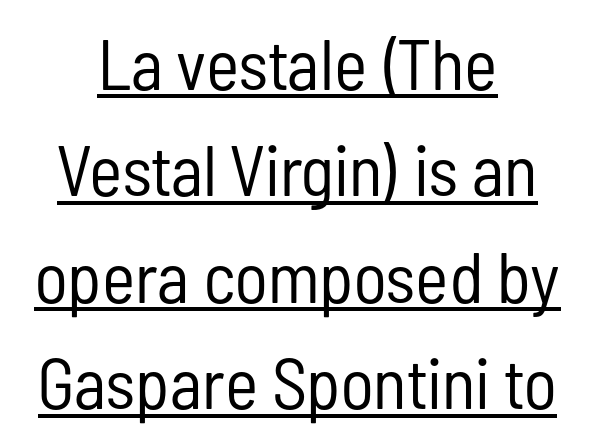
Looks like regular typesetting: each glyph gets only the width it needs. Ascenders rise straight up at ninety degrees. This reads as an unemphasized weight, regular at the heaviest. These lines are centered, leaving both edges ragged. This rendering employs a face without finishing strokes, i.e., a sans-serif.
